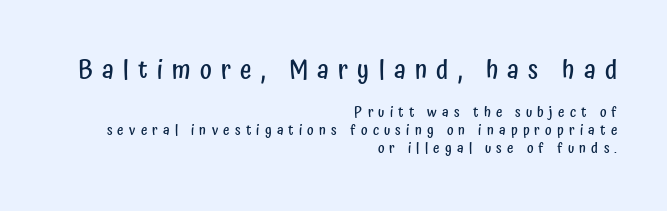
The block sitting higher on the canvas is the one with enlarged characters. How heavy is the stroke? Medium-heavy — a semibold, shy of bold. Has an underline been added? It has not. Successive baselines arrive at the customary interval.
